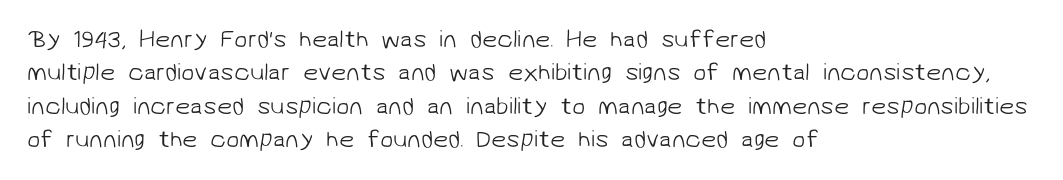
The image shows 24 px text type; set left-aligned, normal line spacing (1.39x), normal letter spacing, not underlined.
